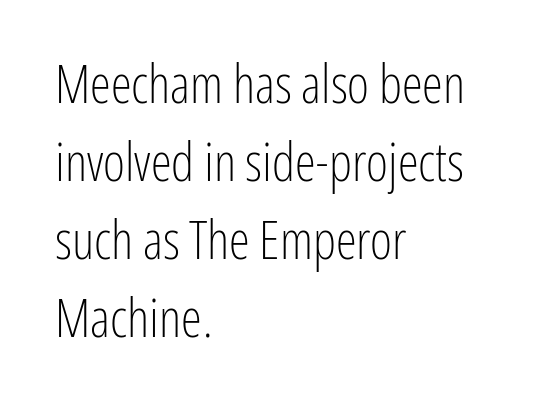
Q: Is the text bold? A: No.
Q: Is the text italic (slanted)? A: No, it is upright.
Q: Is the typeface a serif or a sans-serif typeface? A: Sans-serif.
Q: Is the text underlined? A: No.
Q: How is the paragraph aligned? A: Left-aligned.
Q: Is the spacing between letters normal or unusually wide? A: Normal.
Q: Is the spacing between lines tight, normal or loose? A: Normal.
Q: Width (condensed, normal, or wide)? A: Condensed.
Q: Stroke contrast? A: Low.
Q: x-height? A: Medium.
Q: Monospaced? A: No.
